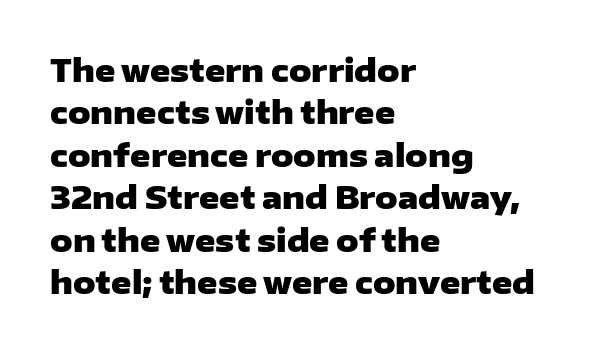
The image shows 31 px heavy, wide sans-serif type, upright; set left-aligned, normal line spacing (1.37x), normal letter spacing, not underlined; low stroke contrast and a medium x-height.
